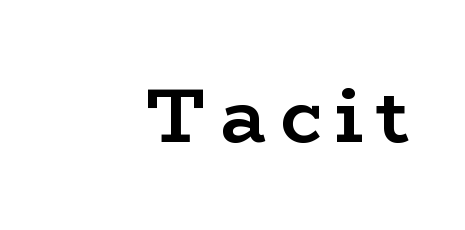
The image shows 77 px semibold, wide serif type, upright; set right-aligned, not underlined; low stroke contrast and a medium x-height.
